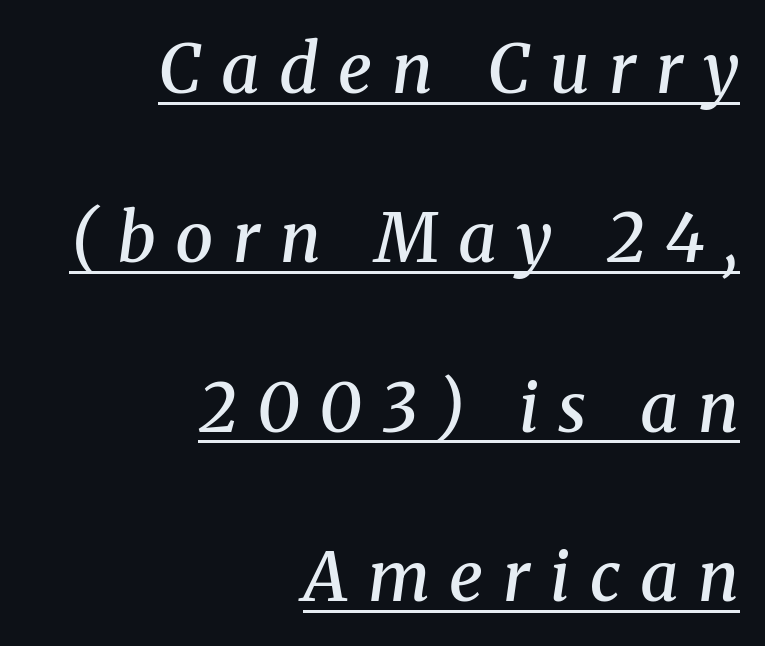
The image shows 68 px semibold serif type, italic (leaning right); set right-aligned, loose line spacing (2.49x), unusually wide letter spacing (+0.29 em), underlined; medium stroke contrast and a medium x-height.
